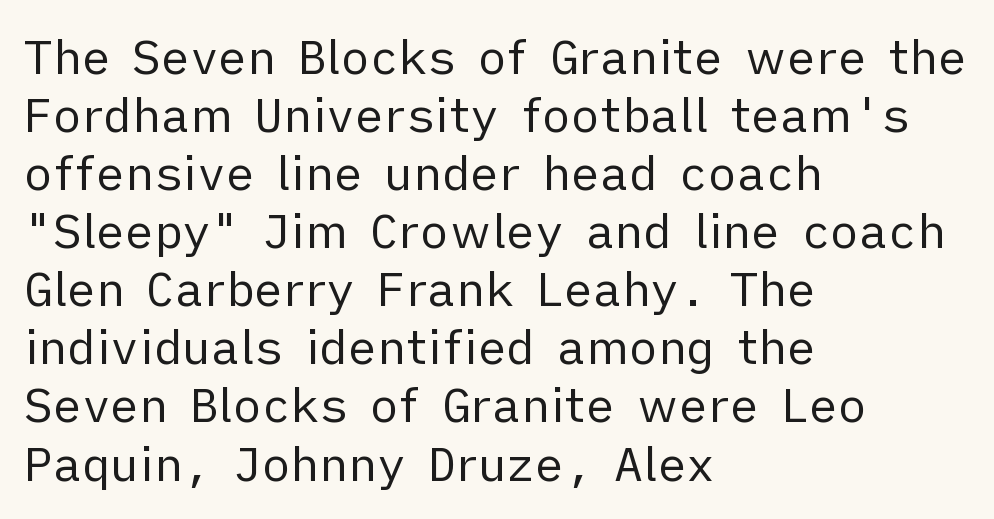
{"serif": "no", "italic": "no", "bold": "no", "weight": "regular", "width": "normal", "stroke_contrast": "low", "x_height": "medium", "monospaced": "no", "underline": "no", "align": "left", "line_spacing_ratio": 1.21, "letter_spacing": "normal", "letter_spacing_em": 0.0, "glyph_px": 48}
